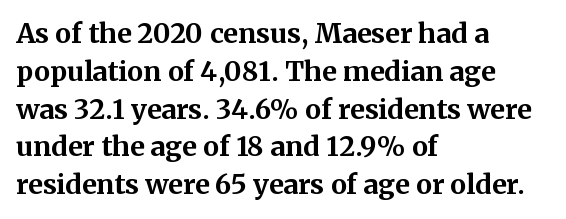
{"italic": "no", "bold": "yes", "underline": "no", "align": "left", "line_spacing": "normal", "line_spacing_ratio": 1.4, "letter_spacing": "normal", "letter_spacing_em": 0.0, "glyph_px": 27}
